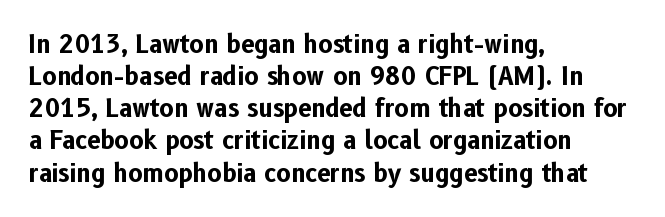
Q: Is the text bold? A: Yes.
Q: Is the text italic (slanted)? A: No, it is upright.
Q: Is the text underlined? A: No.
Q: How is the paragraph aligned? A: Left-aligned.
Q: Is the spacing between letters normal or unusually wide? A: Normal.
Q: Is the spacing between lines tight, normal or loose? A: Normal.
